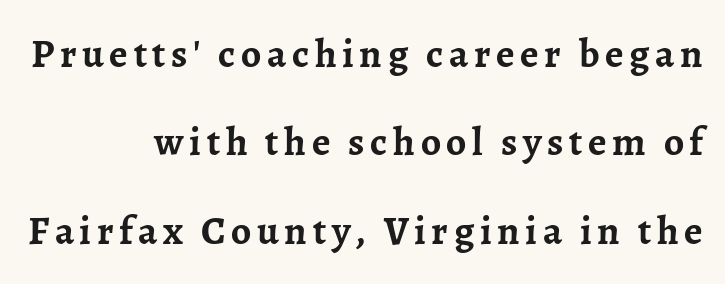
{"serif": "yes", "italic": "no", "bold": "yes", "weight": "semibold", "width": "normal", "stroke_contrast": "low", "x_height": "medium", "monospaced": "no", "underline": "no", "align": "right", "line_spacing": "loose", "line_spacing_ratio": 2.21, "glyph_px": 40}
